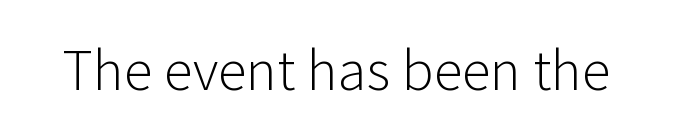
Q: Is the text bold? A: No.
Q: Is the text italic (slanted)? A: No, it is upright.
Q: Is the typeface a serif or a sans-serif typeface? A: Sans-serif.
Q: Is the text underlined? A: No.
Q: Is the spacing between letters normal or unusually wide? A: Normal.
Q: Width (condensed, normal, or wide)? A: Normal.
Q: Stroke contrast? A: Low.
Q: x-height? A: Medium.
Q: Monospaced? A: No.
